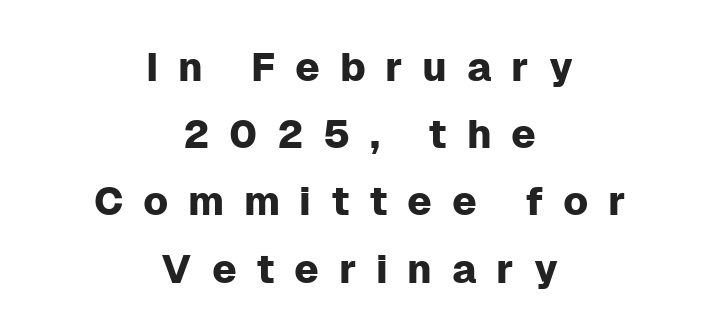
{"serif": "no", "italic": "no", "width": "normal", "stroke_contrast": "low", "x_height": "medium", "monospaced": "no", "underline": "no", "align": "center", "line_spacing": "normal", "line_spacing_ratio": 1.68, "letter_spacing": "wide", "letter_spacing_em": 0.49, "glyph_px": 40}
